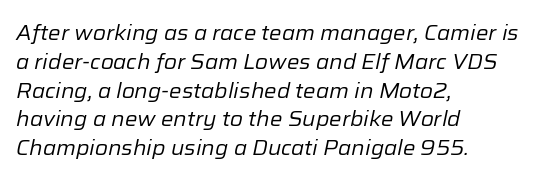
Q: Is the text bold? A: No.
Q: Is the text italic (slanted)? A: Yes, it leans right by about 12 degrees.
Q: Is the text underlined? A: No.
Q: How is the paragraph aligned? A: Left-aligned.
Q: Is the spacing between letters normal or unusually wide? A: Normal.
Q: Is the spacing between lines tight, normal or loose? A: Normal.
